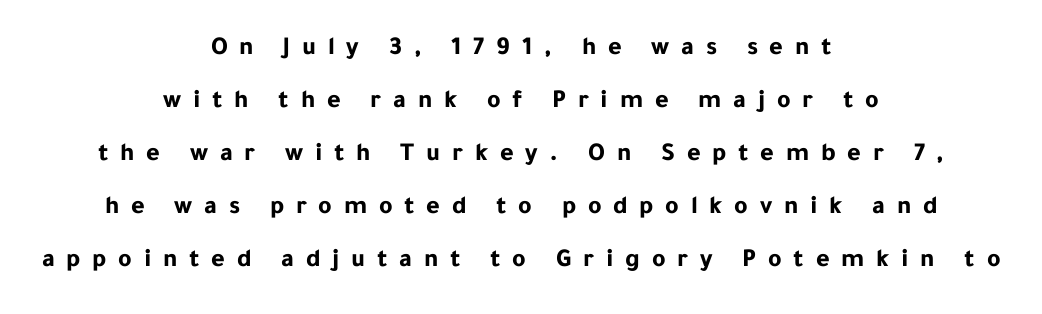
The passage shown is not underscored anywhere. These lines were composed using upright roman letters. A typesetter would call this leading open, well beyond the default. Honestly, the letter spacing is so wide it's the main thing you notice.
